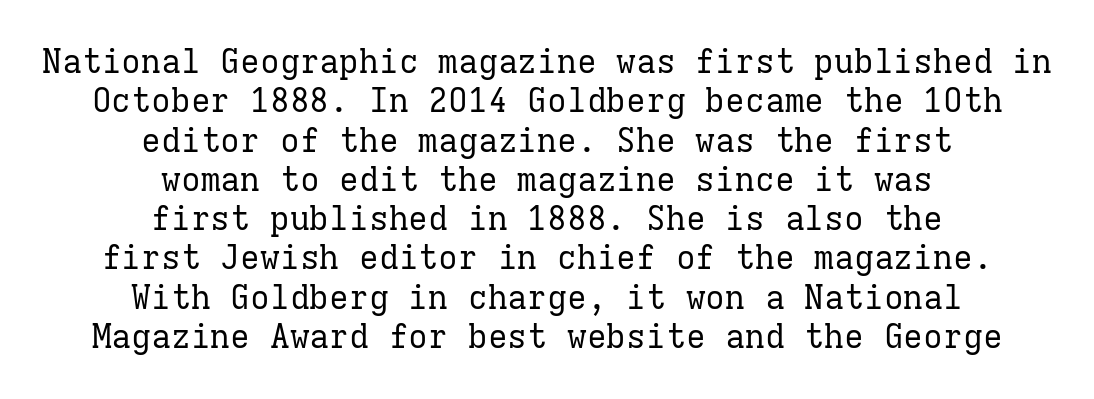
The image shows 33 px regular-weight serif type, upright, monospaced; set centered, line spacing 1.19x, normal letter spacing, not underlined; low stroke contrast and a medium x-height.
